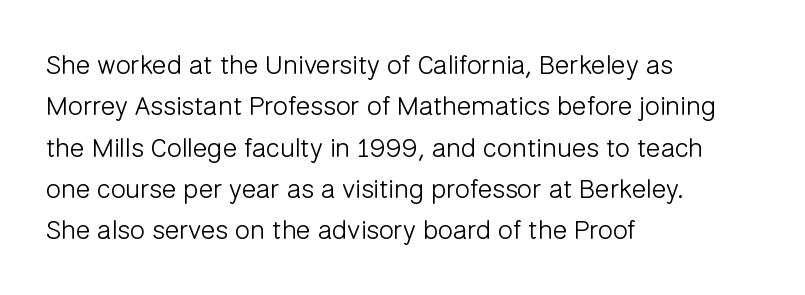
{"italic": "no", "bold": "no", "underline": "no", "align": "left", "line_spacing": "normal", "line_spacing_ratio": 1.53, "letter_spacing": "normal", "letter_spacing_em": 0.0, "glyph_px": 27}
